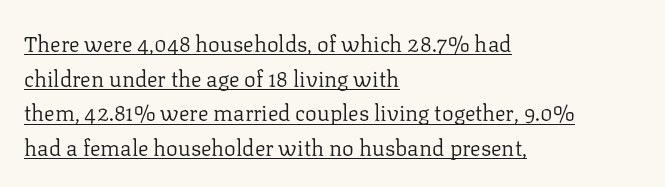
Q: Is the text bold? A: No.
Q: Is the text italic (slanted)? A: No, it is upright.
Q: Is the text underlined? A: Yes.
Q: How is the paragraph aligned? A: Left-aligned.
Q: Is the spacing between letters normal or unusually wide? A: Normal.
Q: Is the spacing between lines tight, normal or loose? A: Normal.
